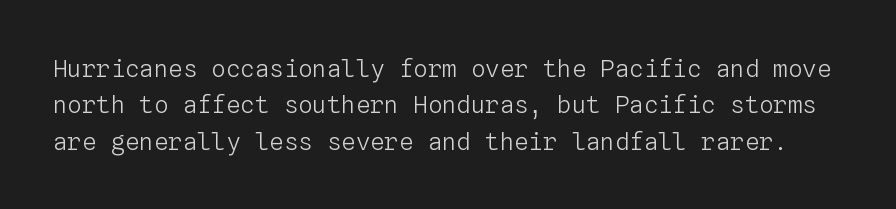
{"italic": "no", "bold": "no", "underline": "no", "line_spacing": "normal", "line_spacing_ratio": 1.52, "letter_spacing": "normal", "letter_spacing_em": 0.0, "glyph_px": 24}
